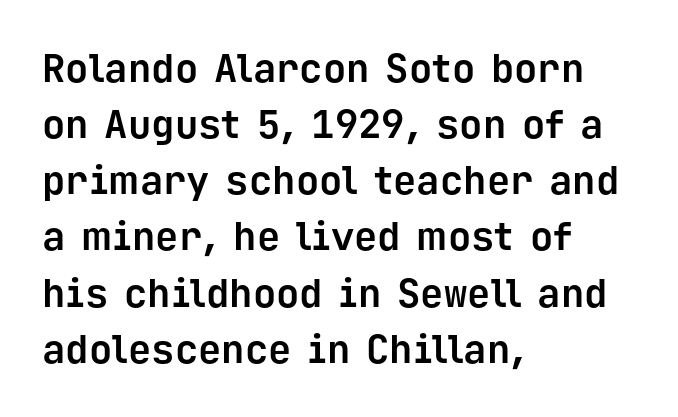
Q: Is the text bold? A: Yes.
Q: Is the text italic (slanted)? A: No, it is upright.
Q: Is the typeface a serif or a sans-serif typeface? A: Sans-serif.
Q: Is the text underlined? A: No.
Q: How is the paragraph aligned? A: Left-aligned.
Q: Is the spacing between letters normal or unusually wide? A: Normal.
Q: Is the spacing between lines tight, normal or loose? A: Normal.
Q: Width (condensed, normal, or wide)? A: Normal.
Q: Stroke contrast? A: Low.
Q: x-height? A: Medium.
Q: Monospaced? A: Yes.
